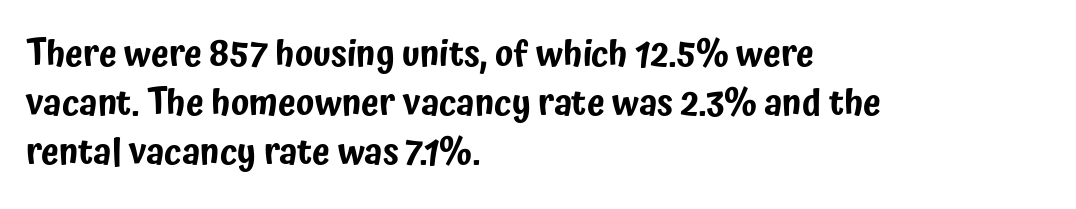
The type family on display is of the sans-serif kind. In terms of leading, this rendering sits right in the middle. Casual observation: everything's shoved over to the left. The gap between lines stays unmarked. In terms of letterspacing, this is plain default setting.
